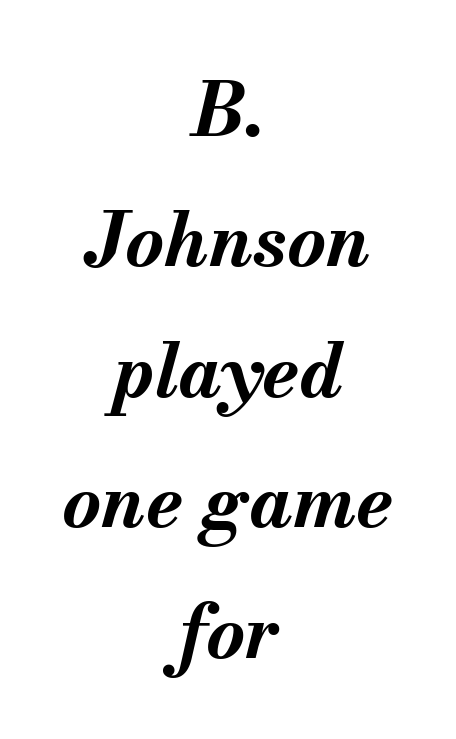
Q: Is the text bold? A: Yes.
Q: Is the text italic (slanted)? A: Yes, it leans right by about 13 degrees.
Q: Is the text underlined? A: No.
Q: How is the paragraph aligned? A: Centered.
Q: Is the spacing between letters normal or unusually wide? A: Normal.
Q: Width (condensed, normal, or wide)? A: Normal.
Q: Stroke contrast? A: Medium.
Q: x-height? A: Small.
Q: Monospaced? A: No.
